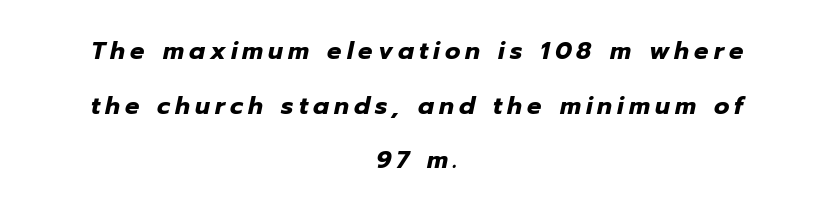
These lines carry a lot of weight — the face is fully bold. The baseline area is clear. These lines stand farther apart than default settings would place them. Horizontal alignment here is central, giving a formal, balanced look.
